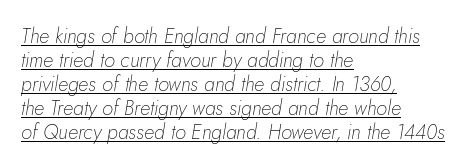
Q: Is the text bold? A: No.
Q: Is the text italic (slanted)? A: Yes, it leans right by about 5 degrees.
Q: Is the text underlined? A: Yes.
Q: How is the paragraph aligned? A: Left-aligned.
Q: Is the spacing between letters normal or unusually wide? A: Normal.
